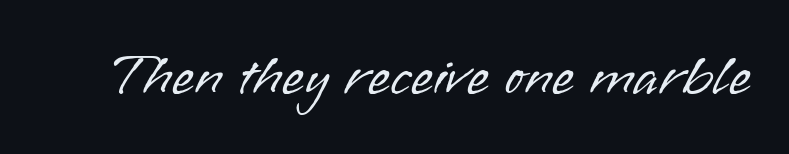
{"serif": "no", "bold": "no", "weight": "light", "width": "normal", "stroke_contrast": "low", "x_height": "small", "monospaced": "no", "underline": "no", "letter_spacing": "normal", "letter_spacing_em": 0.0, "glyph_px": 58}
